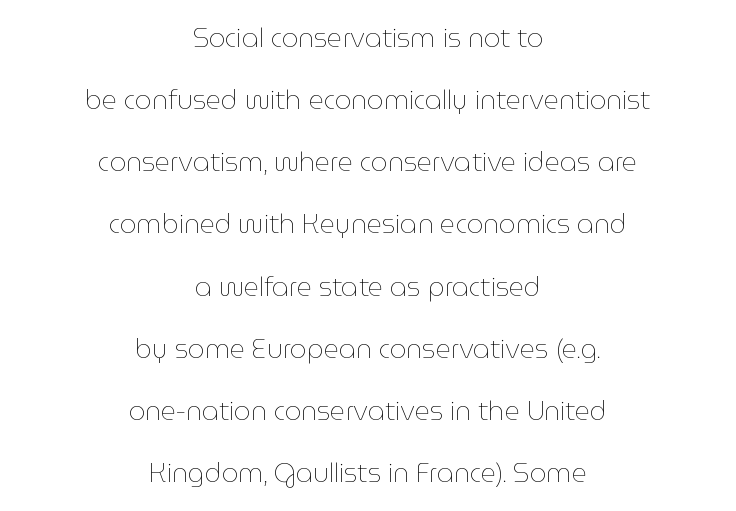
If you folded the block vertically in half, each line would mirror itself in length. Tall strokes in this sample are plumb rather than angled. How are the letters spaced? Ordinarily, with no added tracking. The rendering uses a large line-height, opening up the rows.
